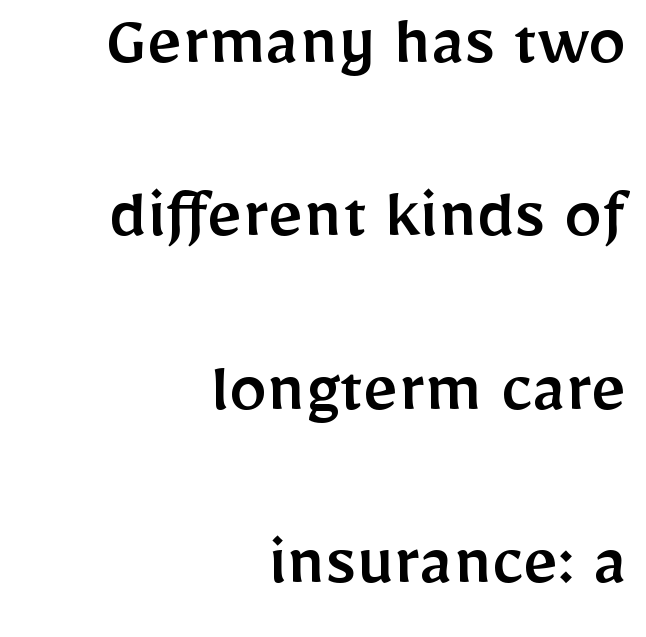
{"serif": "no", "italic": "no", "width": "normal", "stroke_contrast": "low", "x_height": "medium", "monospaced": "no", "underline": "no", "align": "right", "line_spacing": "loose", "line_spacing_ratio": 2.28, "letter_spacing": "normal", "letter_spacing_em": 0.0, "glyph_px": 76}
